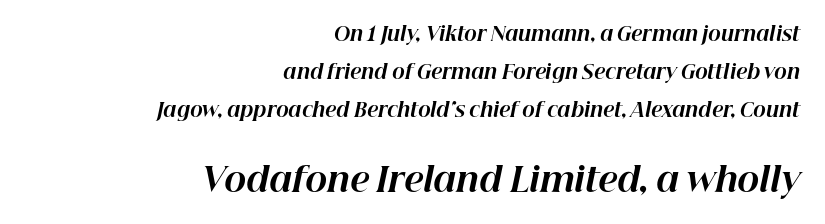
{"italic": "yes", "lean": "right", "slant_degrees": 12, "bold": "yes", "weight": "bold", "width": "normal", "stroke_contrast": "high", "x_height": "medium", "monospaced": "no", "underline": "no", "align": "right", "line_spacing": "loose", "line_spacing_ratio": 1.99, "letter_spacing": "normal", "letter_spacing_em": 0.0, "larger_block": "second", "size_ratio": 1.74, "glyph_px": 33}
